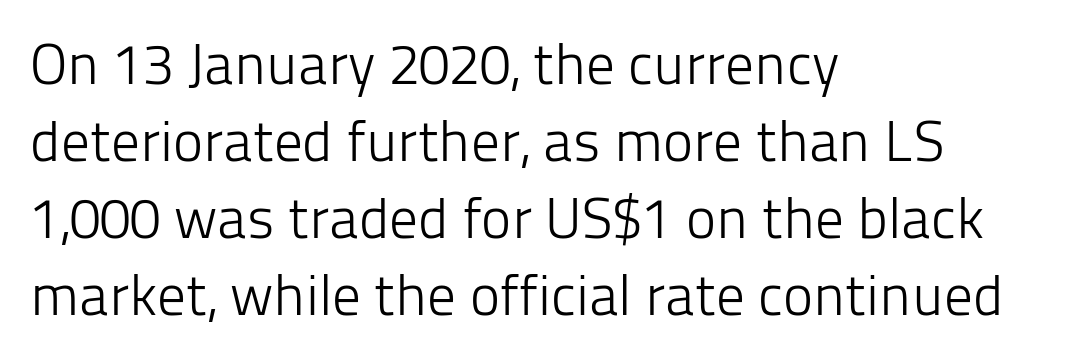
The image shows 57 px light sans-serif type, upright; set left-aligned, normal line spacing (1.35x), normal letter spacing, not underlined; low stroke contrast and a medium x-height.
